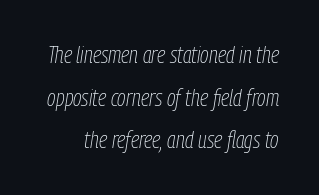
The image shows 23 px text type, italic (leaning right); set line spacing 1.85x, normal letter spacing, not underlined.
